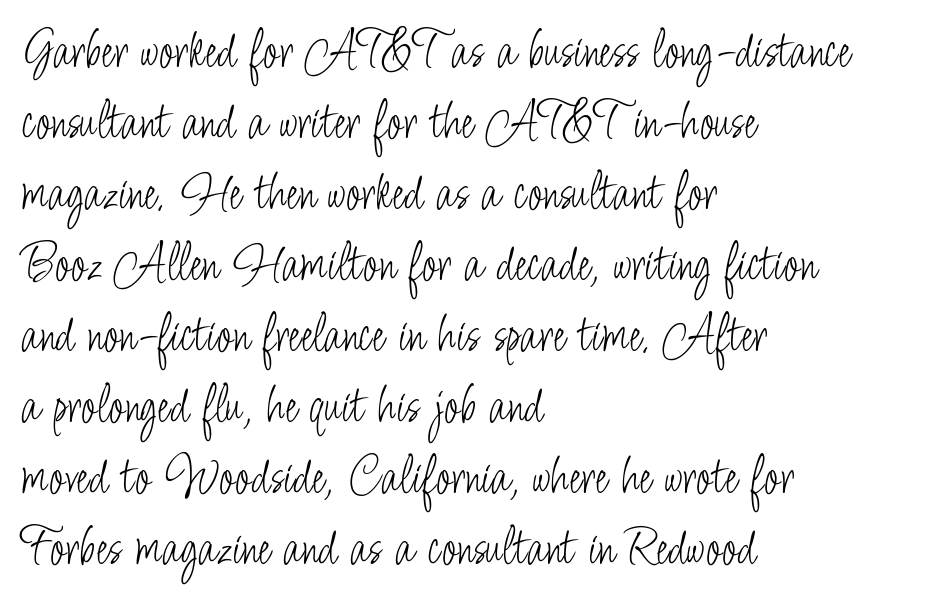
Q: Is the text bold? A: No.
Q: Is the text italic (slanted)? A: Yes.
Q: Is the typeface a serif or a sans-serif typeface? A: Sans-serif.
Q: Is the text underlined? A: No.
Q: How is the paragraph aligned? A: Left-aligned.
Q: Is the spacing between letters normal or unusually wide? A: Normal.
Q: Is the spacing between lines tight, normal or loose? A: Normal.
Q: Width (condensed, normal, or wide)? A: Condensed.
Q: Stroke contrast? A: Low.
Q: x-height? A: Small.
Q: Monospaced? A: No.
